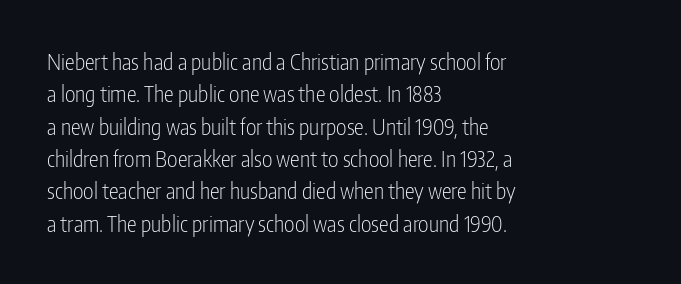
The image shows 22 px text type, upright; set left-aligned, normal line spacing (1.47x), normal letter spacing, not underlined.
